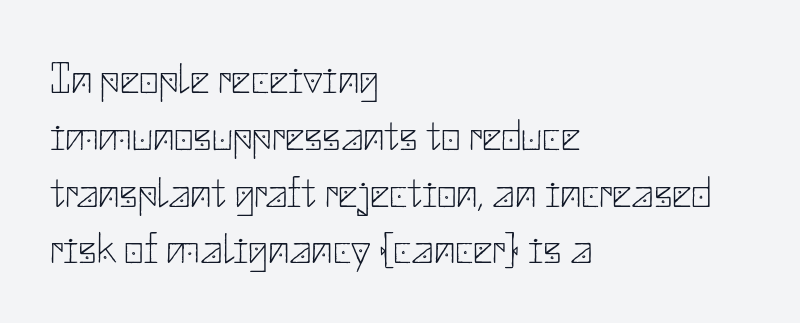
{"serif": "no", "italic": "no", "bold": "no", "weight": "thin", "width": "normal", "stroke_contrast": "low", "x_height": "small", "underline": "no", "align": "left", "line_spacing": "normal", "line_spacing_ratio": 1.32, "letter_spacing": "normal", "letter_spacing_em": 0.0, "glyph_px": 43}
